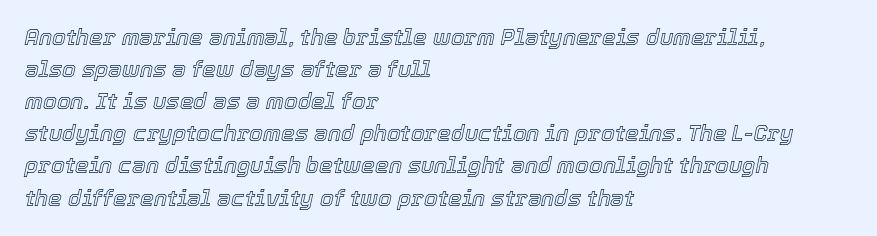
{"italic": "yes", "lean": "right", "slant_degrees": 12, "underline": "no", "align": "left", "line_spacing": "normal", "line_spacing_ratio": 1.46, "letter_spacing": "normal", "letter_spacing_em": 0.0, "glyph_px": 22}
